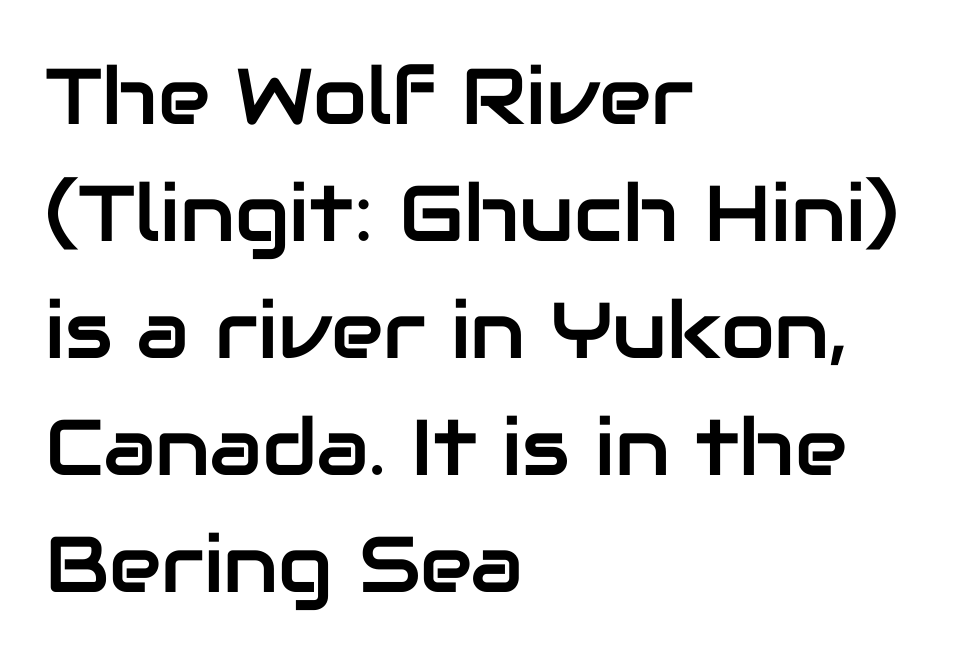
Q: Is the text italic (slanted)? A: No, it is upright.
Q: Is the typeface a serif or a sans-serif typeface? A: Sans-serif.
Q: Is the text underlined? A: No.
Q: How is the paragraph aligned? A: Left-aligned.
Q: Is the spacing between letters normal or unusually wide? A: Normal.
Q: Is the spacing between lines tight, normal or loose? A: Normal.
Q: Width (condensed, normal, or wide)? A: Normal.
Q: Stroke contrast? A: Low.
Q: x-height? A: Medium.
Q: Monospaced? A: No.
